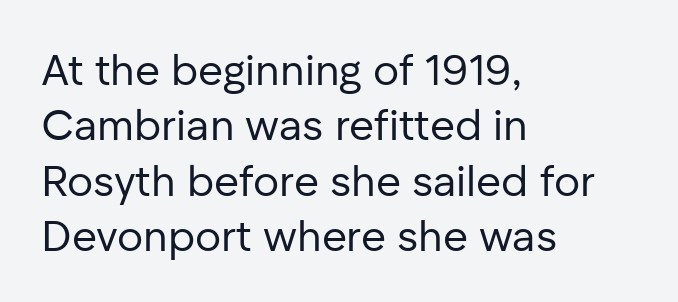
The image shows 43 px regular-weight sans-serif type, upright; set left-aligned, normal line spacing (1.29x), normal letter spacing, not underlined; low stroke contrast and a medium x-height.
